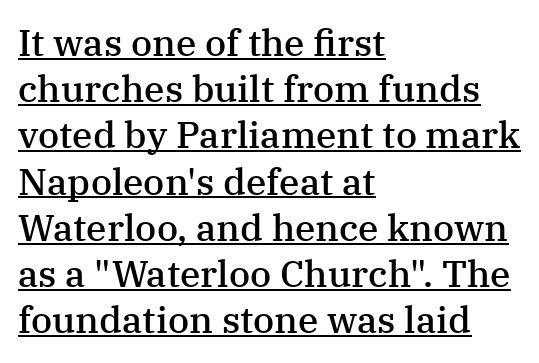
Q: Is the text bold? A: Semi-bold.
Q: Is the text italic (slanted)? A: No, it is upright.
Q: Is the typeface a serif or a sans-serif typeface? A: Serif.
Q: Is the text underlined? A: Yes.
Q: How is the paragraph aligned? A: Left-aligned.
Q: Is the spacing between letters normal or unusually wide? A: Normal.
Q: Is the spacing between lines tight, normal or loose? A: Normal.
Q: Width (condensed, normal, or wide)? A: Normal.
Q: Stroke contrast? A: Medium.
Q: x-height? A: Medium.
Q: Monospaced? A: No.
